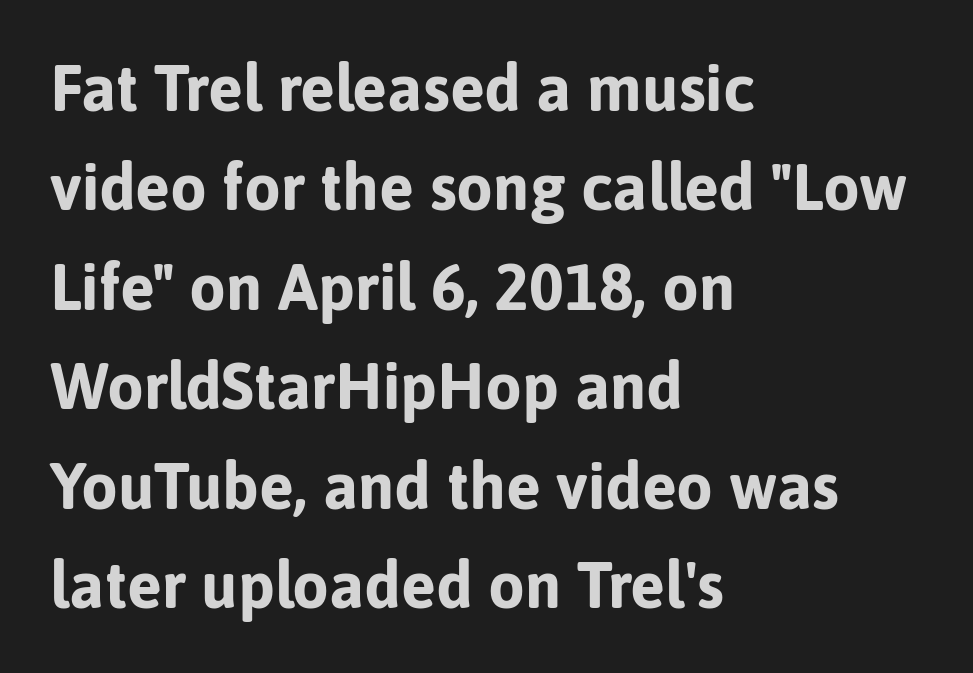
{"serif": "no", "italic": "no", "bold": "yes", "weight": "bold", "width": "normal", "stroke_contrast": "low", "x_height": "medium", "monospaced": "no", "underline": "no", "align": "left", "line_spacing": "normal", "line_spacing_ratio": 1.53, "letter_spacing": "normal", "letter_spacing_em": 0.0, "glyph_px": 65}
